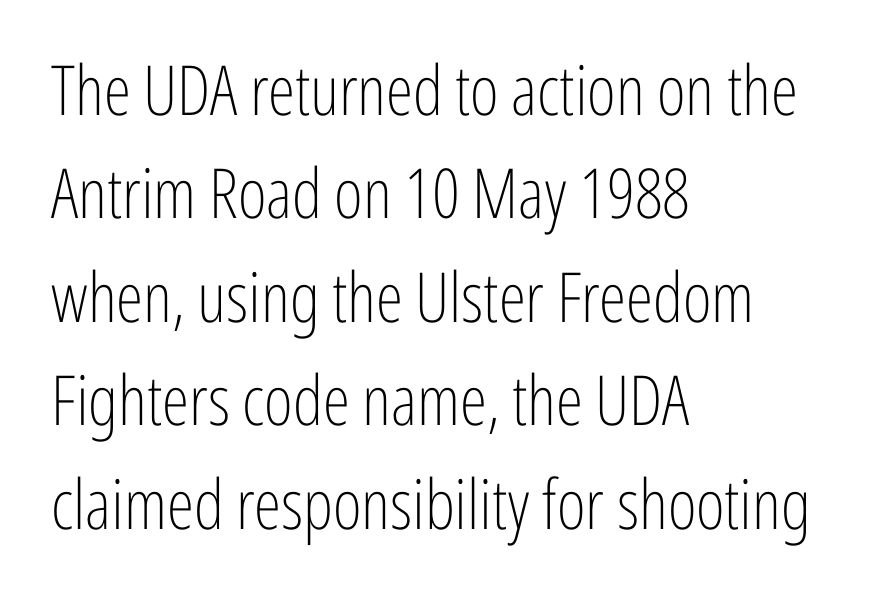
The letterforms sit at book weight or below. The words here are not underlined. Summary of vertical rhythm: regular, with standard interline spacing. The specimen reads as upright at a glance.
